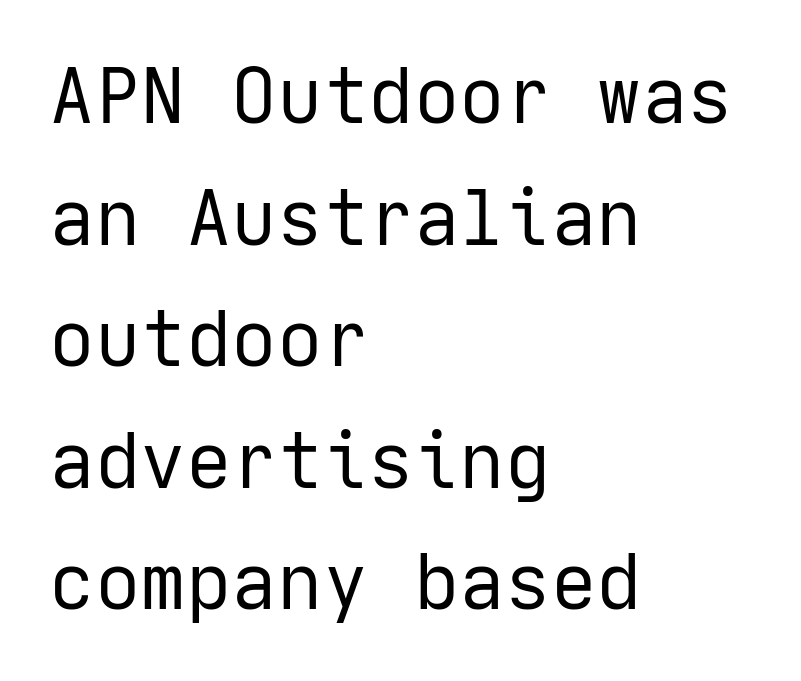
The image shows 76 px regular-weight sans-serif type, upright; set left-aligned, normal line spacing (1.6x), normal letter spacing, not underlined; low stroke contrast and a medium x-height.
